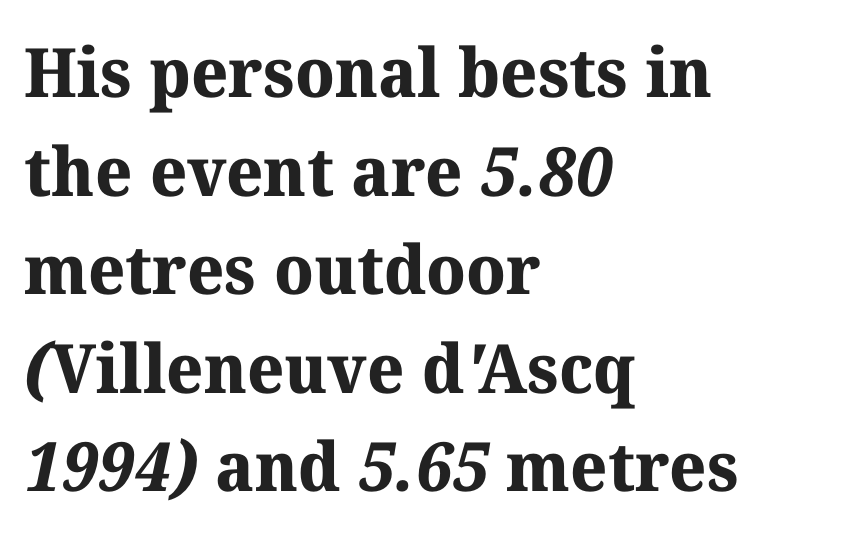
The image shows 68 px bold serif type; set left-aligned, normal line spacing (1.45x), normal letter spacing, not underlined; medium stroke contrast and a medium x-height.
